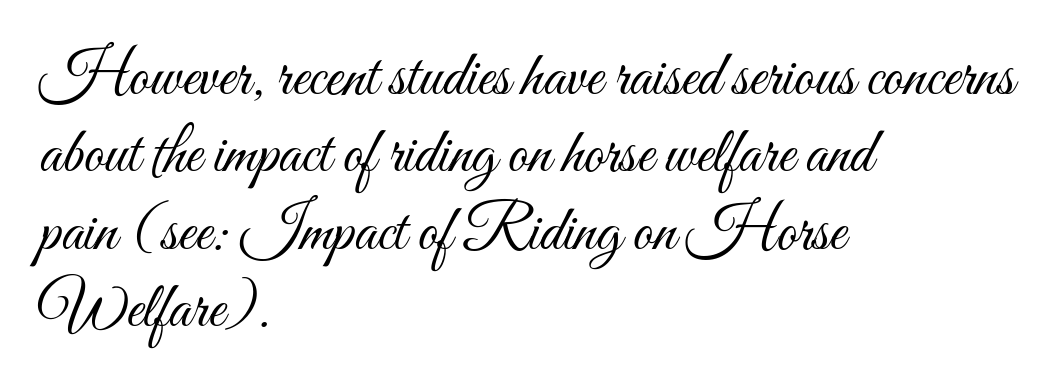
Q: Is the text bold? A: No.
Q: Is the text italic (slanted)? A: Yes.
Q: Is the text underlined? A: No.
Q: How is the paragraph aligned? A: Left-aligned.
Q: Is the spacing between letters normal or unusually wide? A: Normal.
Q: Width (condensed, normal, or wide)? A: Condensed.
Q: Stroke contrast? A: Medium.
Q: x-height? A: Small.
Q: Monospaced? A: No.
